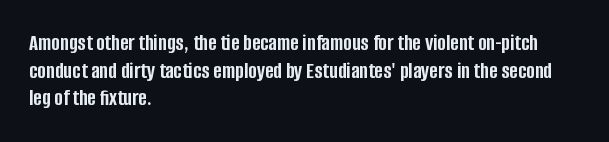
The letters stand upright; this is a roman face. Each word holds together tightly as a unit, with standard inter-letter gaps. Underline: absent. Notice how thick the strokes are: this is what a full bold looks like. The setting favours the left margin, as ordinary paragraphs usually do.
